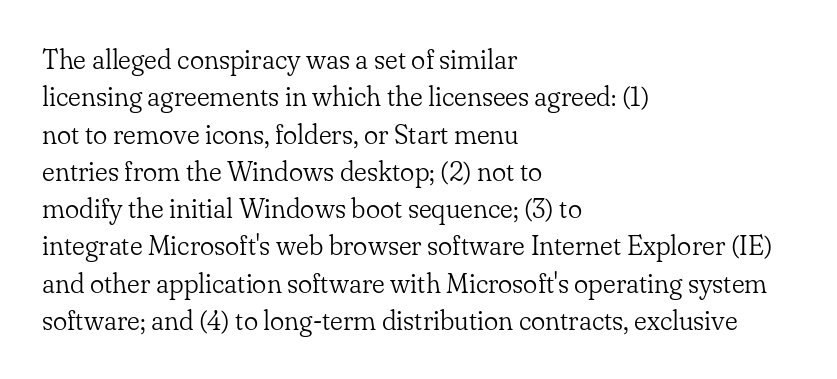
Q: Is the text bold? A: No.
Q: Is the text italic (slanted)? A: No, it is upright.
Q: Is the text underlined? A: No.
Q: How is the paragraph aligned? A: Left-aligned.
Q: Is the spacing between letters normal or unusually wide? A: Normal.
Q: Is the spacing between lines tight, normal or loose? A: Normal.
